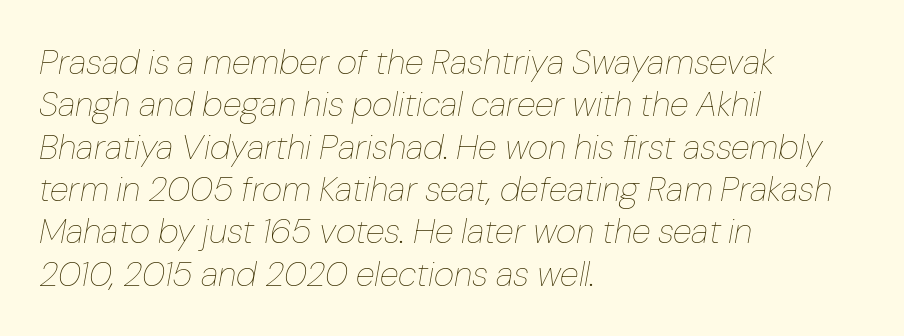
The passage shown is typed in a proportional face where columns would drift. Nobody drew a line under any word here. No heavy texture on the line: the type isn't bold. Does extra space separate the letters? No, they use regular spacing. If you drew a ruler down the left edge, every line would touch it.
